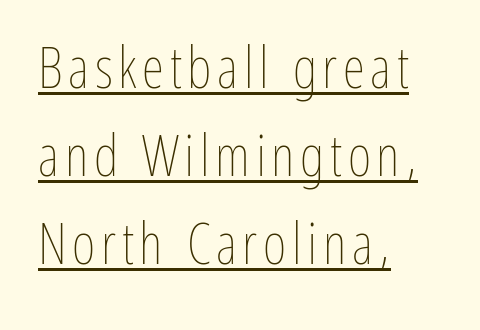
The rendering uses natural spacing where letterforms have individual widths. The string is rendered with underlining switched on. Think standard paragraph weight, or any step lighter than that. Compared with a centered layout, this one pins lines to the left instead. The font's upright variant was chosen for this text.
